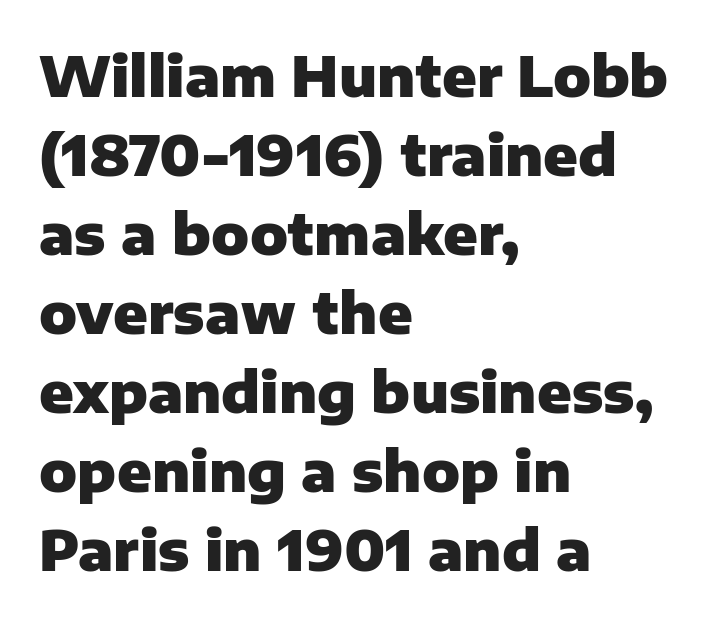
The line texture is even and compact thanks to regular tracking. The block of text has a typical density, with ordinary space between rows. Every row of glyphs begins at an identical x-position on the left. In terms of letterform style, serifs are entirely absent. Here the designer chose a conventional face with non-uniform glyph widths. Descender tails drop into unmarked territory.
